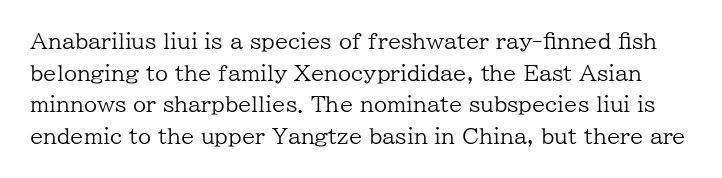
{"italic": "no", "bold": "no", "underline": "no", "line_spacing": "normal", "line_spacing_ratio": 1.51, "letter_spacing": "normal", "letter_spacing_em": 0.0, "glyph_px": 21}
